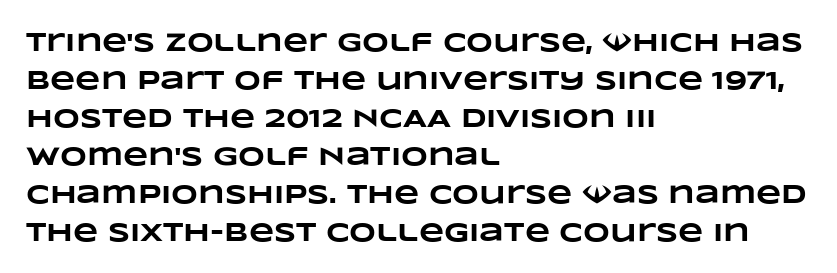
{"bold": "yes", "underline": "no", "align": "left", "line_spacing": "normal", "line_spacing_ratio": 1.46, "letter_spacing": "normal", "letter_spacing_em": 0.0, "glyph_px": 26}
